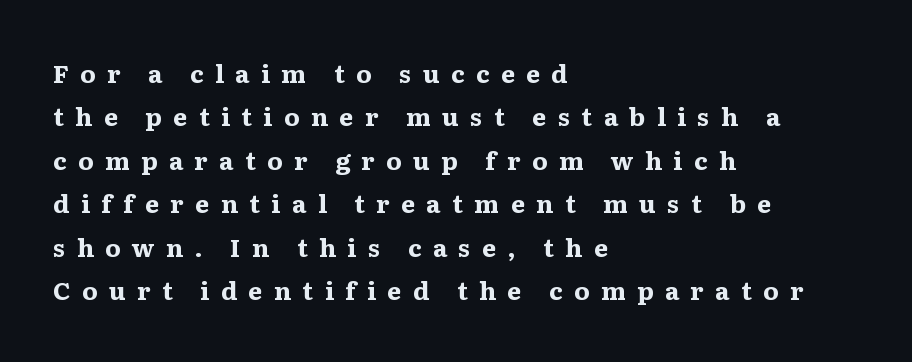
{"italic": "no", "bold": "yes", "underline": "no", "align": "left", "line_spacing_ratio": 1.74, "letter_spacing": "wide", "letter_spacing_em": 0.45, "glyph_px": 25}
